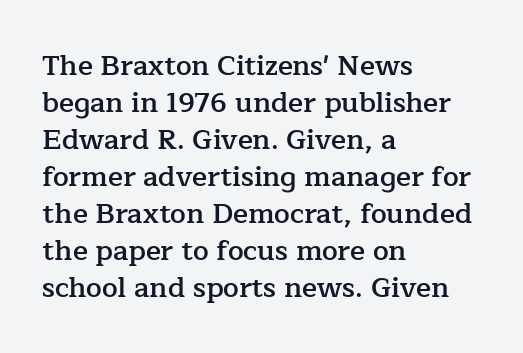
Each letter keeps its own natural width here, so spacing adapts to shape. These lines keep a tight, regular rhythm from letter to letter. When letters stand straight like this, we call the style roman or upright. Only glyphs here, with clear space below each row. Line starts are locked; line ends wander.
